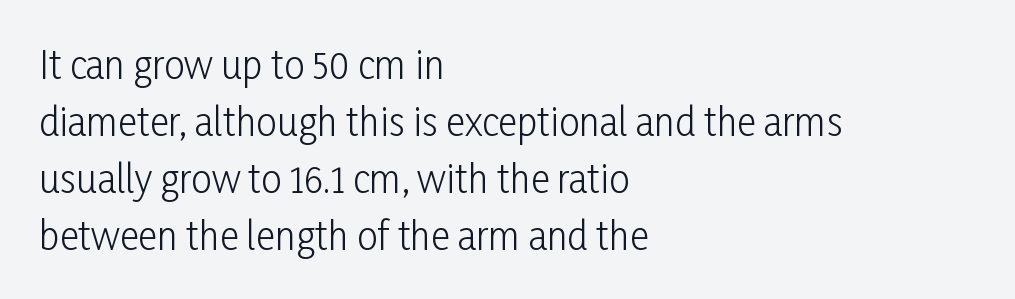
{"serif": "no", "italic": "no", "bold": "no", "weight": "light", "width": "condensed", "stroke_contrast": "low", "x_height": "medium", "monospaced": "no", "underline": "no", "align": "left", "line_spacing": "normal", "line_spacing_ratio": 1.54, "letter_spacing": "normal", "letter_spacing_em": 0.0, "glyph_px": 37}
